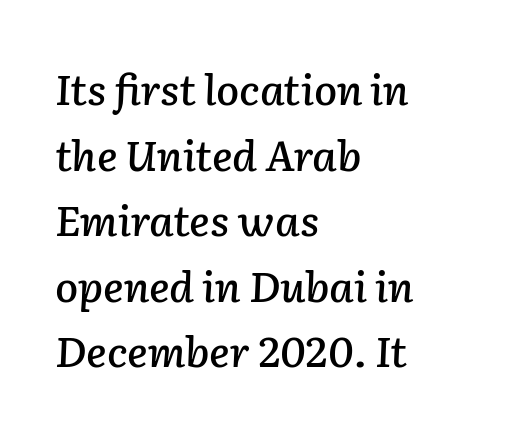
The image shows 42 px text type, italic (leaning right); set left-aligned, normal line spacing (1.56x), normal letter spacing, not underlined; low stroke contrast and a medium x-height.
